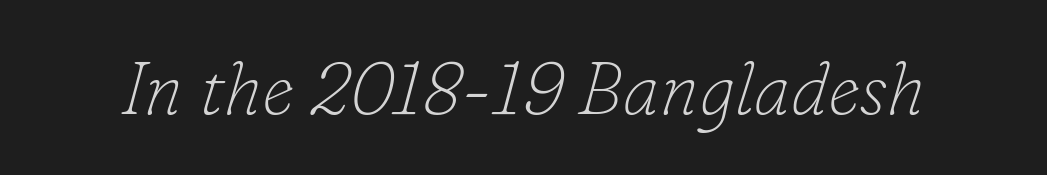
{"serif": "yes", "italic": "yes", "lean": "right", "slant_degrees": 16, "bold": "no", "weight": "thin", "width": "normal", "stroke_contrast": "low", "x_height": "small", "monospaced": "no", "underline": "no", "letter_spacing": "normal", "letter_spacing_em": 0.0, "glyph_px": 73}
